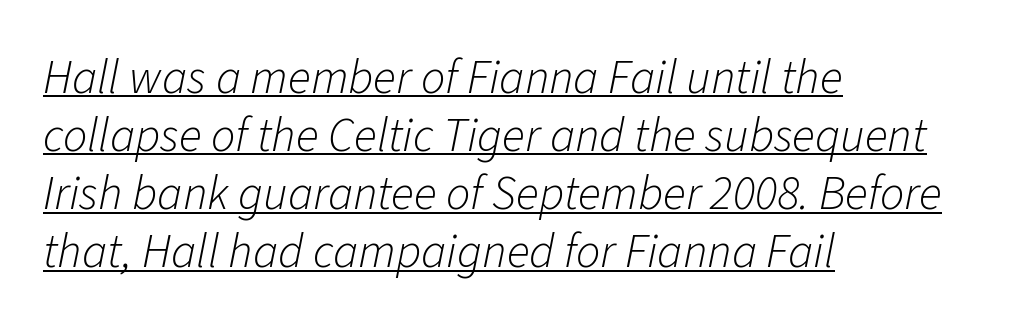
A typesetter would call this zero additional tracking. Italic: yes, the glyphs are oblique. Varying glyph widths throughout — classic text-font behaviour. Does a line run under the words? Yes, clearly. Compared with a centered layout, this one pins lines to the left instead. No heavy texture on the line: the type isn't bold.
